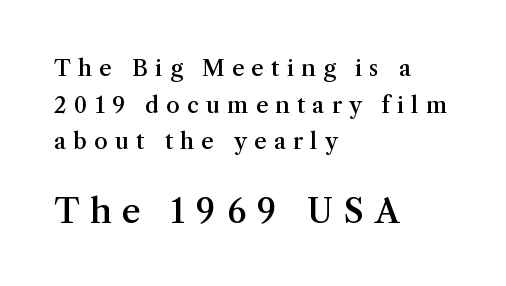
Stems and bowls a touch heavier than normal — semibold. In terms of letterform style, serifs are clearly present. Think of a printed novel: that variable character pitch is what you see here. Whoever set this chose a conventional vertical rhythm. In CSS terms this would be text-align: left.
